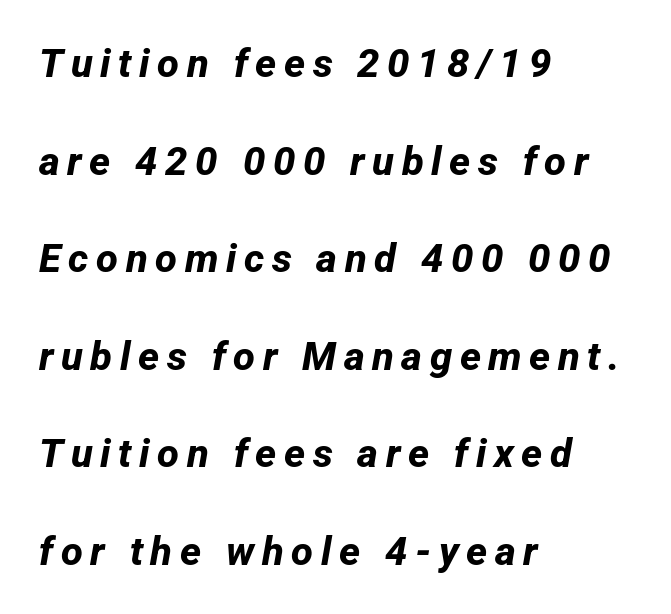
Regarding leading, the lines here are spaced well apart. The characters display no serif detailing; their extremities are plain. The gap between lines stays unmarked. Varying glyph widths throughout — classic text-font behaviour. Weight check: bold — yes, fully. The lines are quadded left.
